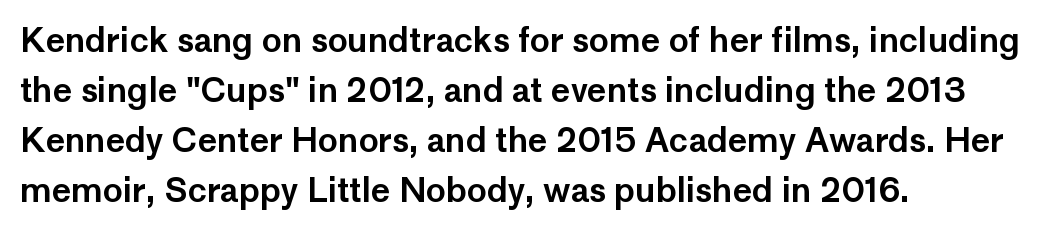
The image shows 33 px sans-serif type, upright; set left-aligned, normal line spacing (1.52x), normal letter spacing, not underlined; low stroke contrast and a medium x-height.
